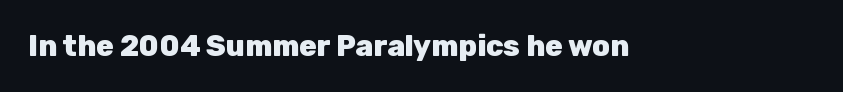
{"serif": "no", "italic": "no", "bold": "yes", "weight": "heavy", "width": "normal", "stroke_contrast": "low", "x_height": "medium", "monospaced": "no", "underline": "no", "letter_spacing": "normal", "letter_spacing_em": 0.0, "glyph_px": 29}
